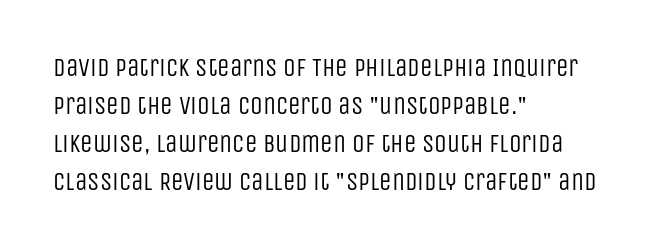
The image shows 25 px text type, upright; set left-aligned, normal line spacing (1.52x), normal letter spacing, not underlined.
